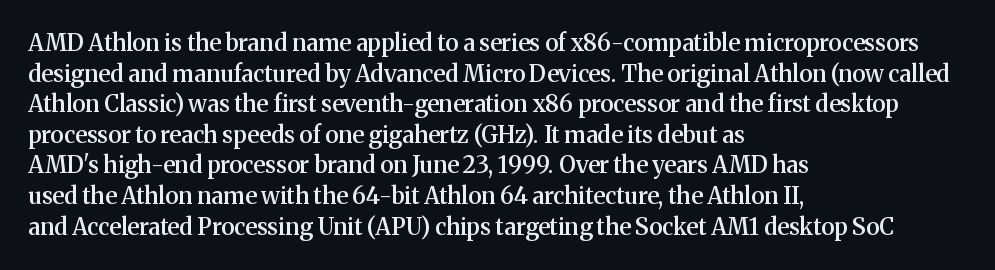
The image shows 23 px text type, upright; set left-aligned, normal line spacing (1.33x), normal letter spacing, not underlined.
